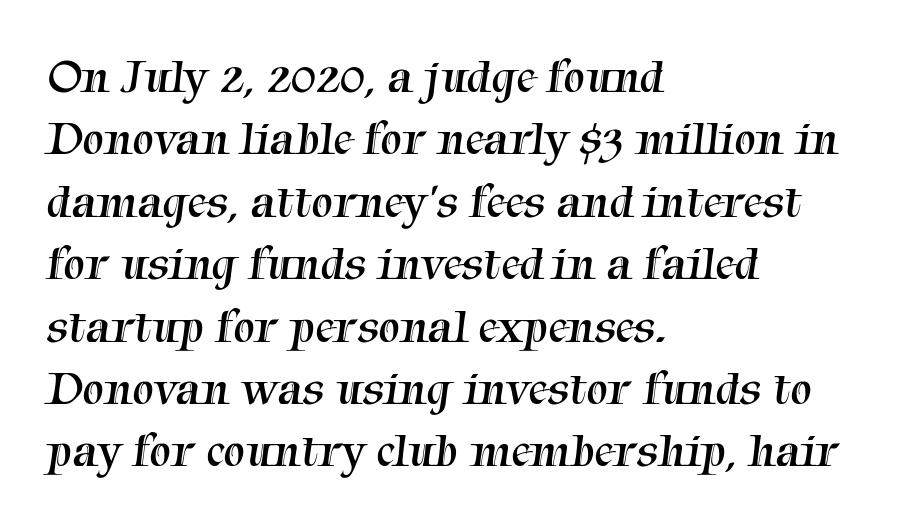
{"serif": "yes", "bold": "no", "weight": "regular", "width": "normal", "stroke_contrast": "medium", "x_height": "medium", "monospaced": "no", "underline": "no", "align": "left", "line_spacing": "normal", "line_spacing_ratio": 1.3, "letter_spacing": "normal", "letter_spacing_em": 0.0, "glyph_px": 48}
